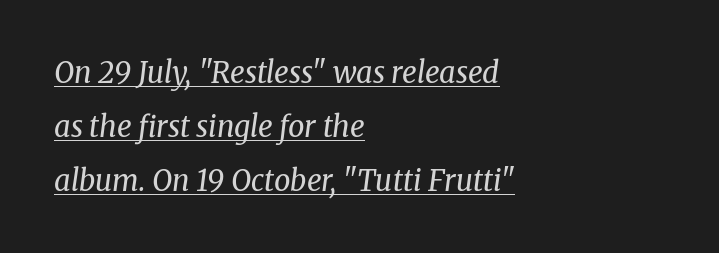
{"serif": "yes", "italic": "yes", "lean": "right", "slant_degrees": 8, "bold": "no", "weight": "regular", "width": "normal", "stroke_contrast": "medium", "x_height": "medium", "monospaced": "no", "underline": "yes", "align": "left", "line_spacing_ratio": 1.86, "letter_spacing": "normal", "letter_spacing_em": 0.0, "glyph_px": 29}
